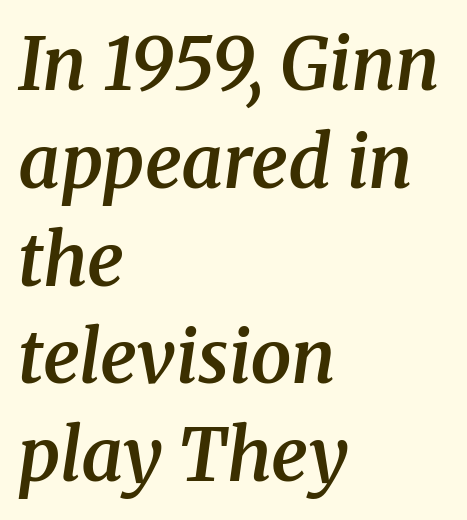
Underlining? Definitely not there. One glance says typical: line gaps are just what's usual. A fair bit of extra ink — the face is semibold, not bold. These lines are rendered in a variable-pitch font.
